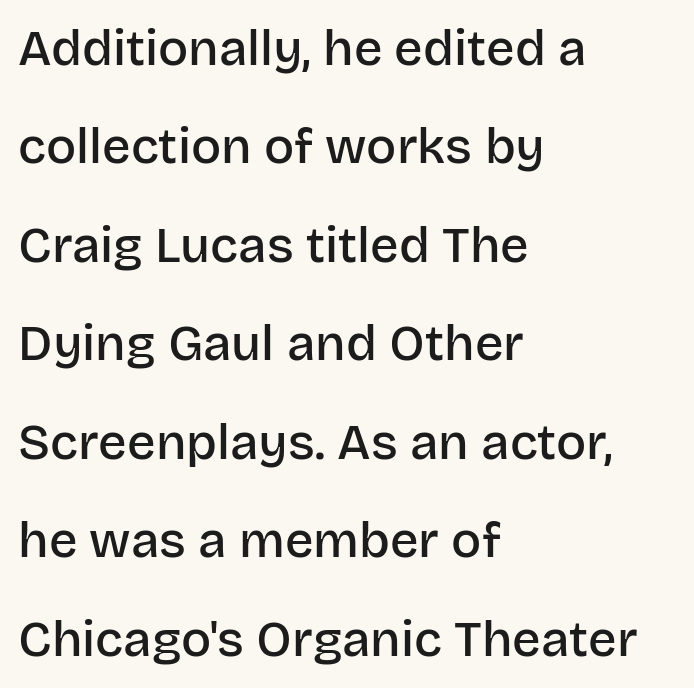
Does the type have serifs? No, each stem ends abruptly. Standard letterfit; no display-style spreading of the glyphs. The passage shown is semibold, sitting just below true bold. No word sits above an underline.
